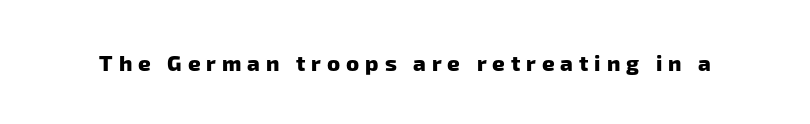
{"bold": "yes", "underline": "no", "letter_spacing": "wide", "letter_spacing_em": 0.27, "glyph_px": 22}
